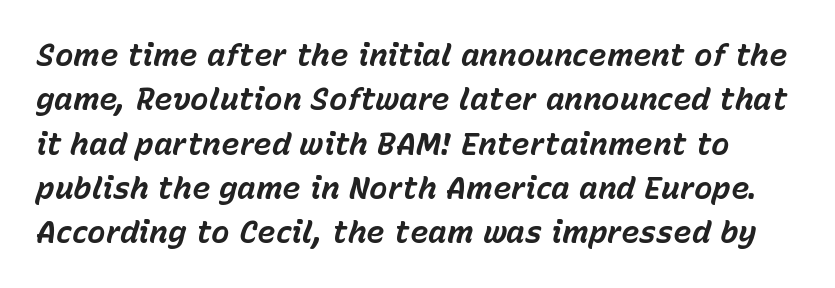
{"italic": "yes", "lean": "right", "slant_degrees": 15, "bold": "yes", "weight": "bold", "width": "normal", "stroke_contrast": "low", "x_height": "medium", "monospaced": "no", "underline": "no", "line_spacing": "normal", "line_spacing_ratio": 1.43, "letter_spacing": "normal", "letter_spacing_em": 0.0, "glyph_px": 31}
